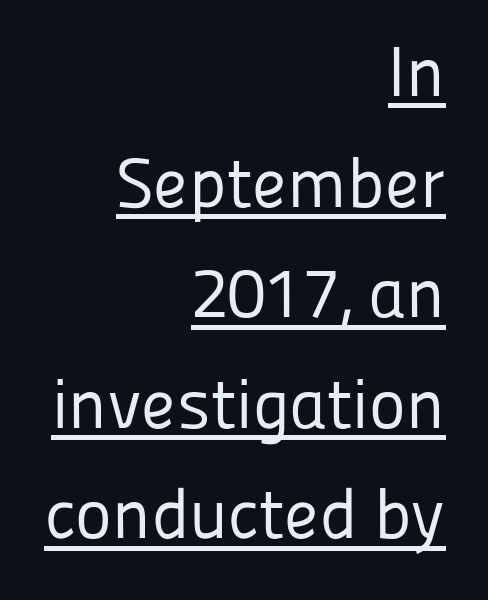
Serifs: no, the terminals of the letterforms are clean. A rule runs beneath these lines of type. Which margin do the lines hug? The right one — the left edge is uneven. Looks like regular typesetting: each glyph gets only the width it needs. There is no visible air inserted between adjacent glyphs.
